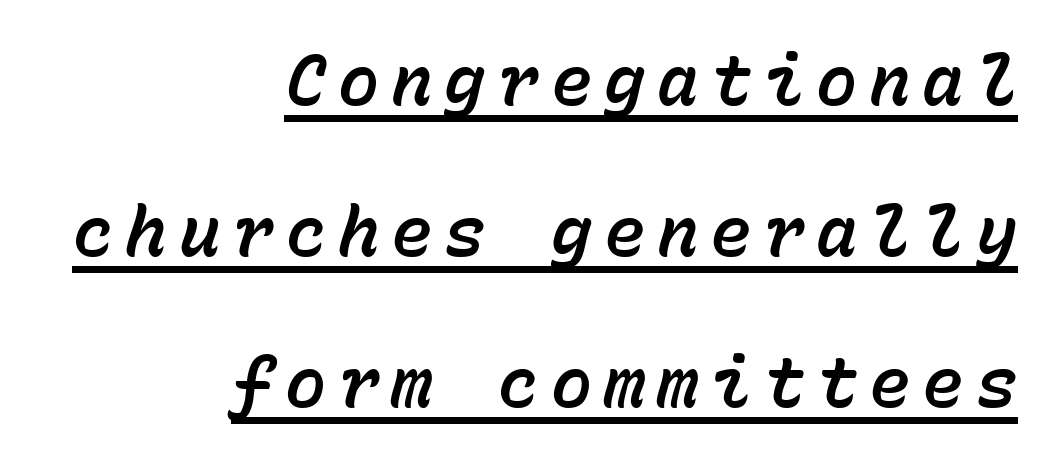
Interline gaps are noticeably wide in this sample. A typesetter would call this monospace, since all characters share one set width. This sample carries an underscore along the baseline area. One-word summary of the alignment: right. This sample uses an oblique cut, with every glyph tilted off the vertical.
